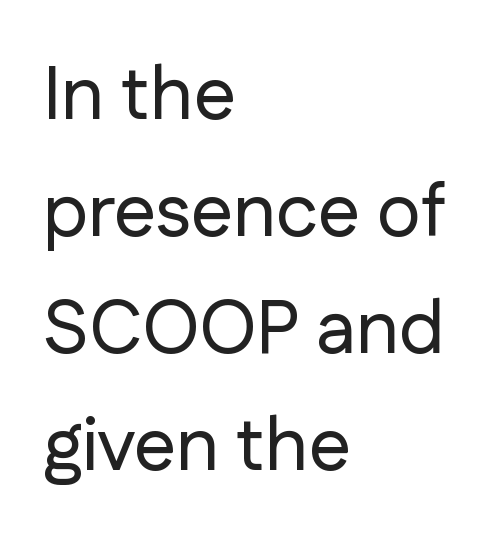
Unlike a traditional serif, this face leaves its strokes unadorned. A bare baseline throughout the passage. Character widths vary here, with narrow letters taking less room than wide ones. Every row of glyphs begins at an identical x-position on the left. Quick note: interline space is typical.
